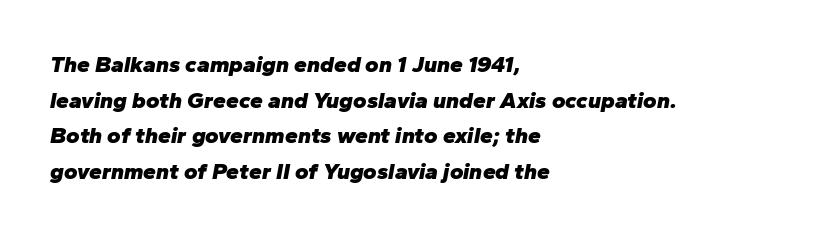
Q: Is the text bold? A: Yes.
Q: Is the text italic (slanted)? A: Yes, it leans right by about 10 degrees.
Q: Is the text underlined? A: No.
Q: How is the paragraph aligned? A: Left-aligned.
Q: Is the spacing between letters normal or unusually wide? A: Normal.
Q: Is the spacing between lines tight, normal or loose? A: Normal.
